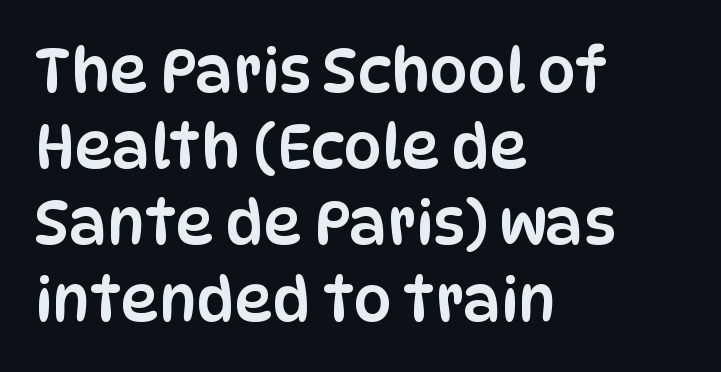
You could not count columns in this text — the font is proportionally spaced. There is no visible air inserted between adjacent glyphs. Where is the straight margin? On the left. Examine the stroke ends and you'll find no serifs. The specimen reads as upright at a glance.
